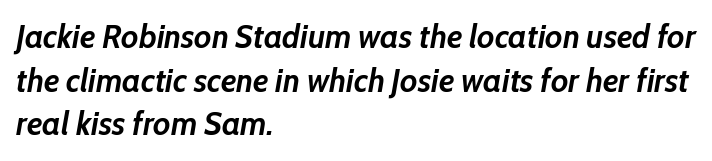
Between one letter and the next there's only the usual sliver of space. Any mark beneath the type? The region is blank. Horizontal bands of white between lines are of average thickness. All the whitespace from short lines collects on the right. If you drew a line through each stem, it would be angled.
